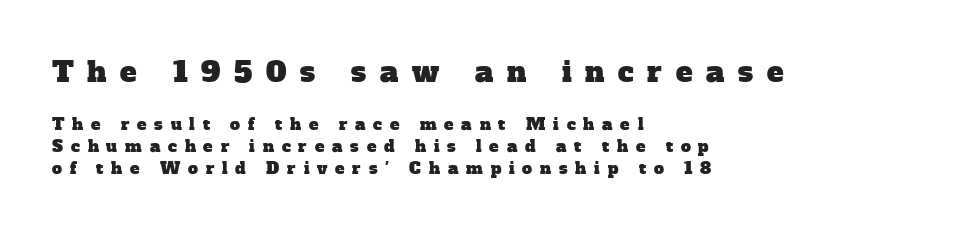
Q: Is the typeface a serif or a sans-serif typeface? A: Serif.
Q: Is the text underlined? A: No.
Q: How is the paragraph aligned? A: Left-aligned.
Q: Is the spacing between letters normal or unusually wide? A: Unusually wide.
Q: Is the spacing between lines tight, normal or loose? A: Normal.
Q: Which block of text is set in a larger size, the first (top) or the second (bottom)? A: The first (top) one.
Q: Width (condensed, normal, or wide)? A: Normal.
Q: Stroke contrast? A: Low.
Q: x-height? A: Medium.
Q: Monospaced? A: No.
